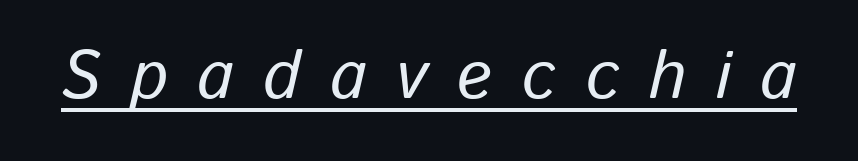
Q: Is the text italic (slanted)? A: Yes, it leans right by about 13 degrees.
Q: Is the text underlined? A: Yes.
Q: Is the spacing between letters normal or unusually wide? A: Unusually wide.
Q: Width (condensed, normal, or wide)? A: Normal.
Q: Stroke contrast? A: Low.
Q: x-height? A: Medium.
Q: Monospaced? A: No.
